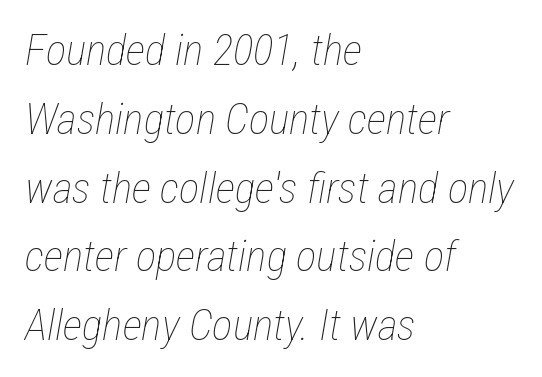
{"italic": "yes", "lean": "right", "slant_degrees": 12, "bold": "no", "weight": "thin", "width": "condensed", "stroke_contrast": "low", "x_height": "medium", "monospaced": "no", "underline": "no", "align": "left", "line_spacing": "normal", "line_spacing_ratio": 1.6, "letter_spacing": "normal", "letter_spacing_em": 0.0, "glyph_px": 43}
